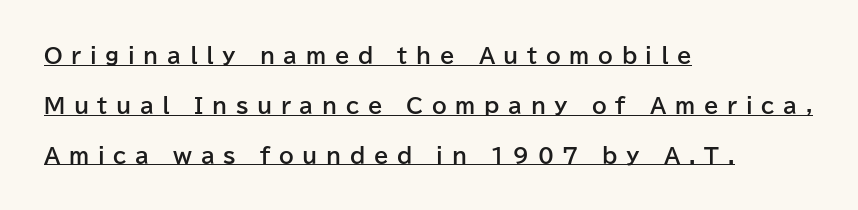
The image shows 21 px bold type, upright; set left-aligned, loose line spacing (2.37x), unusually wide letter spacing (+0.41 em), underlined.
